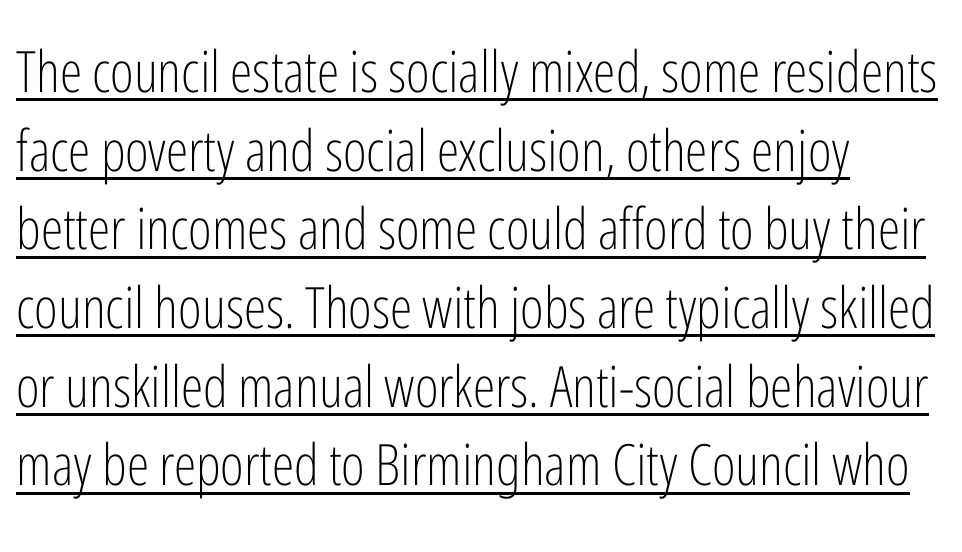
The image shows 57 px light, condensed sans-serif type, upright; set left-aligned, normal line spacing (1.38x), normal letter spacing, underlined; low stroke contrast and a medium x-height.
